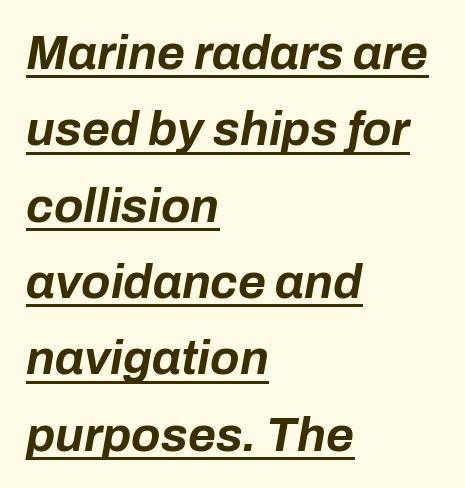
Look at the stroke-to-counter ratio: heavy, a bold. Regular leading. Each line starts at the same left margin while the right side varies. You could not count columns in this text — the font is proportionally spaced.
